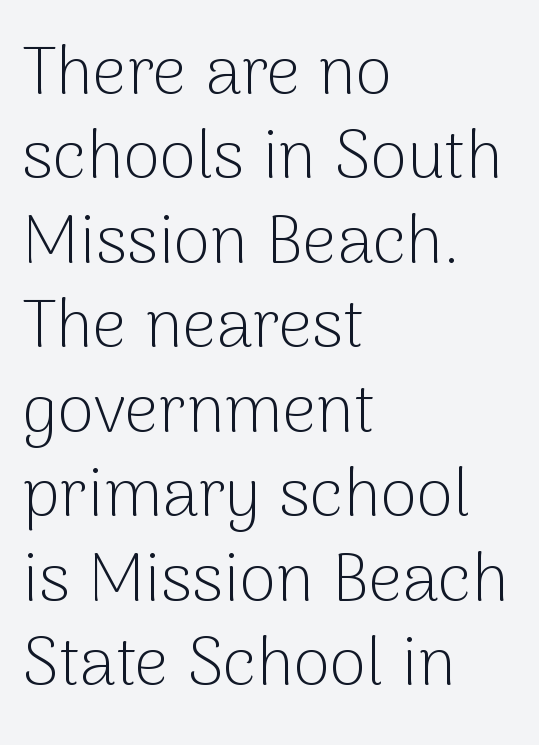
The image shows 67 px light sans-serif type, upright; set left-aligned, normal line spacing (1.26x), normal letter spacing, not underlined; low stroke contrast and a medium x-height.
